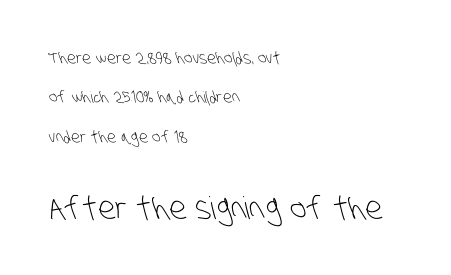
Q: Is the text bold? A: No.
Q: Is the typeface a serif or a sans-serif typeface? A: Sans-serif.
Q: Is the text underlined? A: No.
Q: How is the paragraph aligned? A: Left-aligned.
Q: Is the spacing between letters normal or unusually wide? A: Normal.
Q: Is the spacing between lines tight, normal or loose? A: Loose.
Q: Which block of text is set in a larger size, the first (top) or the second (bottom)? A: The second (bottom) one.
Q: Width (condensed, normal, or wide)? A: Condensed.
Q: Stroke contrast? A: Low.
Q: x-height? A: Large.
Q: Monospaced? A: No.
